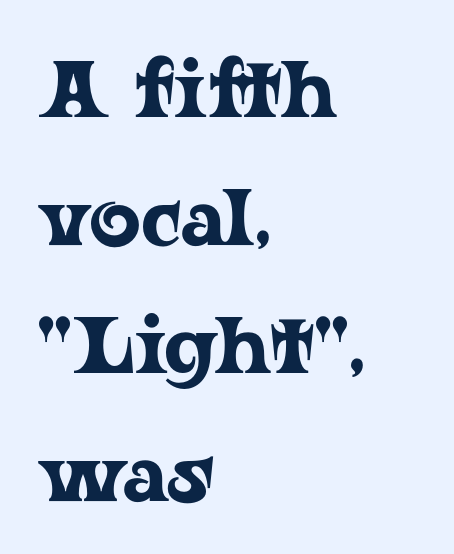
The image shows 80 px wide serif type, upright; set left-aligned, normal line spacing (1.6x), normal letter spacing, not underlined; low stroke contrast and a medium x-height.
